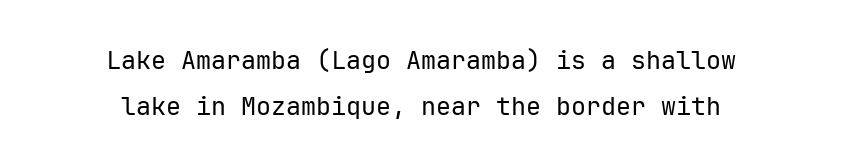
Q: Is the text bold? A: No.
Q: Is the text italic (slanted)? A: No, it is upright.
Q: Is the text underlined? A: No.
Q: How is the paragraph aligned? A: Centered.
Q: Is the spacing between letters normal or unusually wide? A: Normal.
